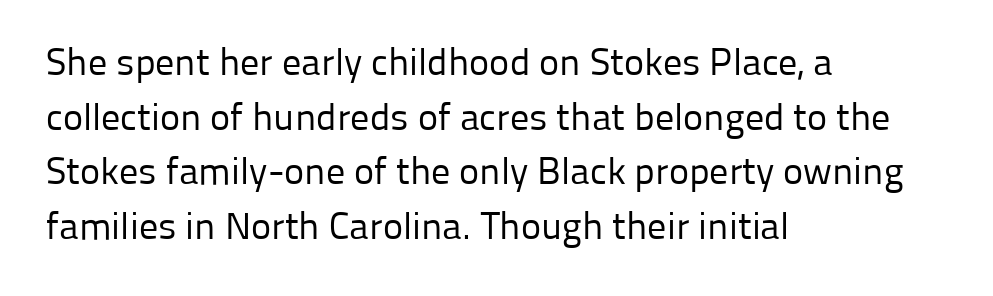
The image shows 38 px regular-weight sans-serif type, upright; set left-aligned, normal line spacing (1.44x), normal letter spacing, not underlined; low stroke contrast and a medium x-height.
